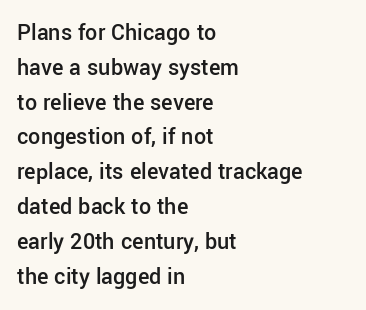
Q: Is the text bold? A: Semi-bold.
Q: Is the text italic (slanted)? A: No, it is upright.
Q: Is the text underlined? A: No.
Q: How is the paragraph aligned? A: Left-aligned.
Q: Is the spacing between letters normal or unusually wide? A: Normal.
Q: Is the spacing between lines tight, normal or loose? A: Normal.
